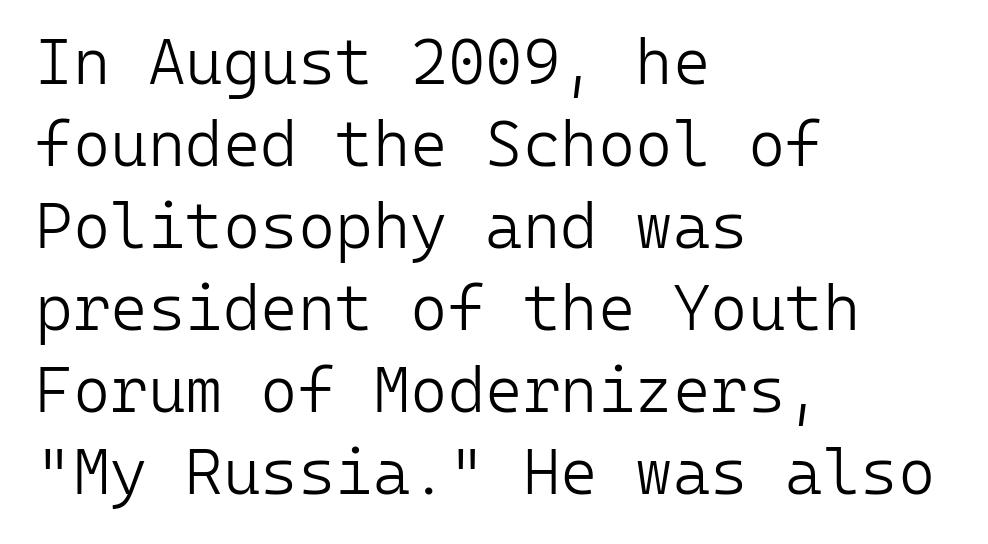
The image shows 64 px light sans-serif type, upright, monospaced; set left-aligned, normal line spacing (1.28x), normal letter spacing, not underlined; low stroke contrast and a medium x-height.
